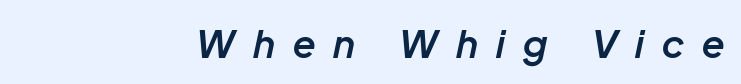
Q: Is the text bold? A: Semi-bold.
Q: Is the text italic (slanted)? A: Yes, it leans right by about 12 degrees.
Q: Is the text underlined? A: No.
Q: How is the paragraph aligned? A: Right-aligned.
Q: Is the spacing between letters normal or unusually wide? A: Unusually wide.
Q: Width (condensed, normal, or wide)? A: Normal.
Q: Stroke contrast? A: Low.
Q: x-height? A: Medium.
Q: Monospaced? A: No.
